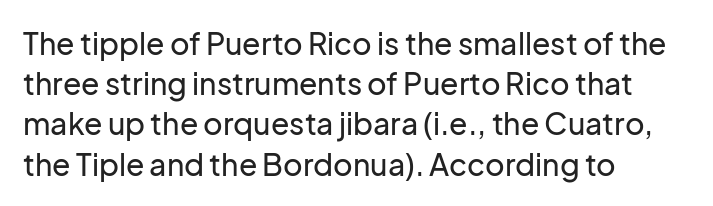
Q: Is the text italic (slanted)? A: No, it is upright.
Q: Is the typeface a serif or a sans-serif typeface? A: Sans-serif.
Q: Is the text underlined? A: No.
Q: How is the paragraph aligned? A: Left-aligned.
Q: Is the spacing between letters normal or unusually wide? A: Normal.
Q: Is the spacing between lines tight, normal or loose? A: Normal.
Q: Width (condensed, normal, or wide)? A: Normal.
Q: Stroke contrast? A: Low.
Q: x-height? A: Medium.
Q: Monospaced? A: No.
